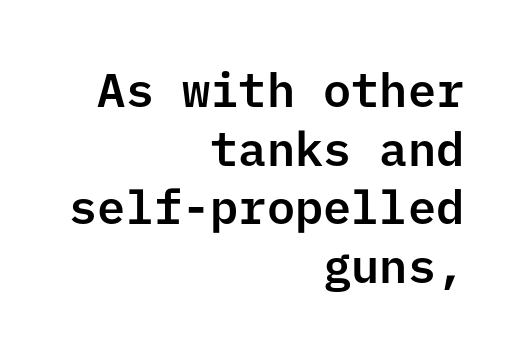
Q: Is the text italic (slanted)? A: No, it is upright.
Q: Is the typeface a serif or a sans-serif typeface? A: Sans-serif.
Q: Is the text underlined? A: No.
Q: How is the paragraph aligned? A: Right-aligned.
Q: Is the spacing between letters normal or unusually wide? A: Normal.
Q: Is the spacing between lines tight, normal or loose? A: Normal.
Q: Width (condensed, normal, or wide)? A: Normal.
Q: Stroke contrast? A: Low.
Q: x-height? A: Medium.
